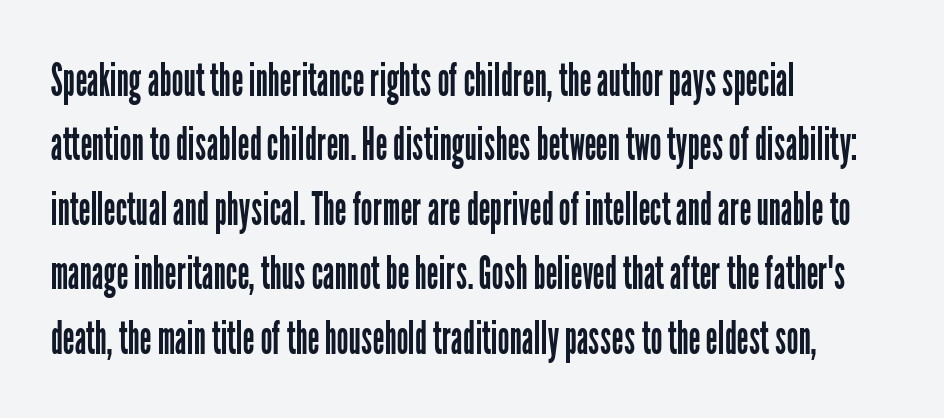
{"serif": "no", "italic": "no", "bold": "no", "weight": "regular", "width": "condensed", "stroke_contrast": "low", "x_height": "medium", "monospaced": "no", "underline": "no", "align": "left", "line_spacing": "normal", "line_spacing_ratio": 1.37, "letter_spacing": "normal", "letter_spacing_em": 0.0, "glyph_px": 47}
